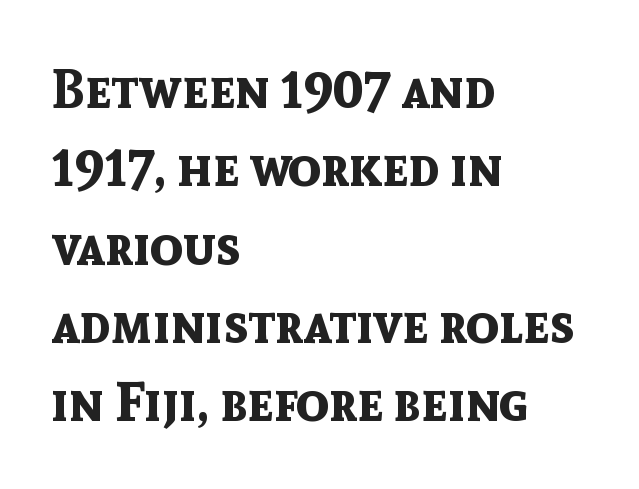
The image shows 54 px bold sans-serif type, upright; set left-aligned, normal line spacing (1.45x), normal letter spacing, not underlined; a medium x-height.
